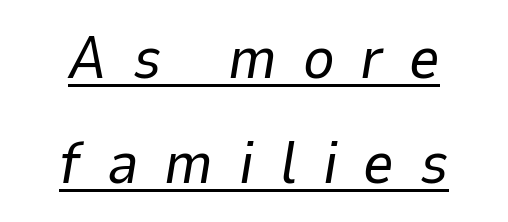
Q: Is the text bold? A: No.
Q: Is the text italic (slanted)? A: Yes, it leans right by about 9 degrees.
Q: Is the text underlined? A: Yes.
Q: How is the paragraph aligned? A: Centered.
Q: Is the spacing between letters normal or unusually wide? A: Unusually wide.
Q: Width (condensed, normal, or wide)? A: Normal.
Q: Stroke contrast? A: Low.
Q: x-height? A: Medium.
Q: Monospaced? A: No.
